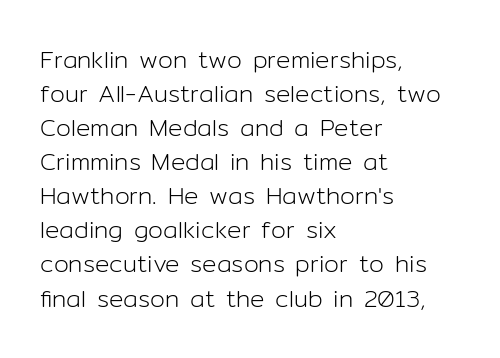
{"italic": "no", "bold": "no", "underline": "no", "align": "left", "line_spacing": "normal", "line_spacing_ratio": 1.42, "letter_spacing": "normal", "letter_spacing_em": 0.0, "glyph_px": 24}
